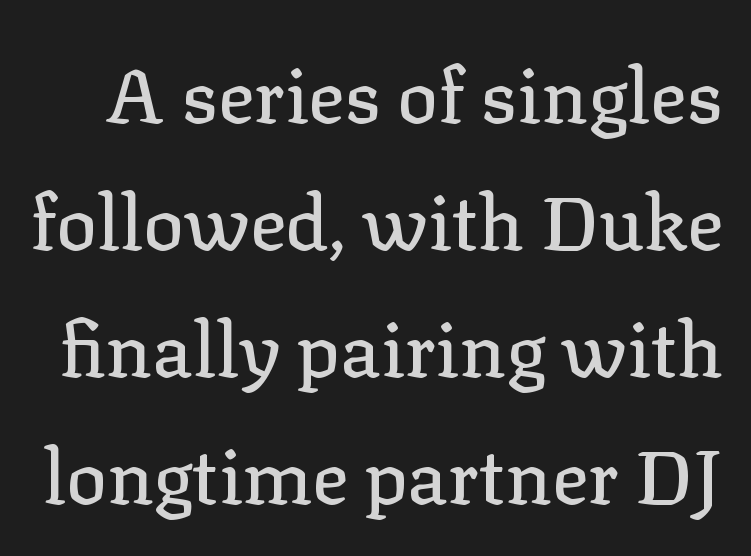
The image shows 76 px serif type, upright; set normal line spacing (1.67x), normal letter spacing, not underlined; low stroke contrast and a medium x-height.
